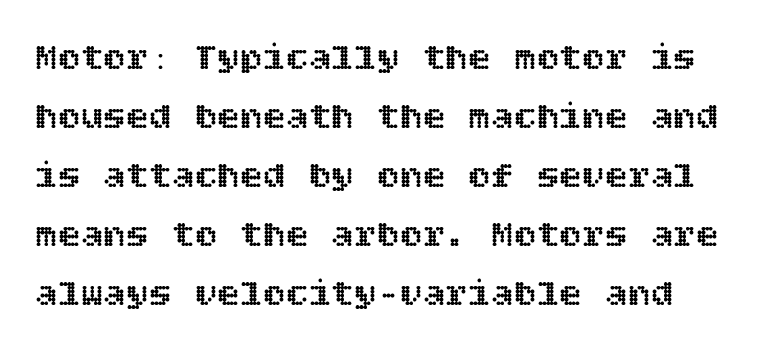
Q: Is the text italic (slanted)? A: No, it is upright.
Q: Is the text underlined? A: No.
Q: Is the spacing between letters normal or unusually wide? A: Normal.
Q: Is the spacing between lines tight, normal or loose? A: Normal.
Q: Width (condensed, normal, or wide)? A: Normal.
Q: x-height? A: Large.
